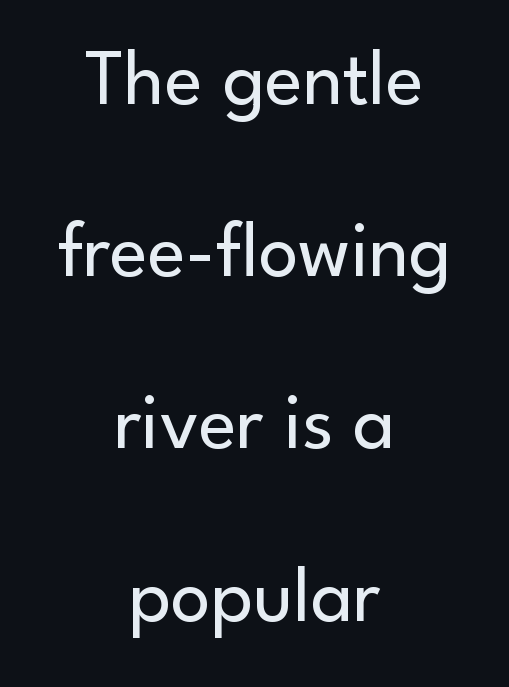
Q: Is the text bold? A: No.
Q: Is the text italic (slanted)? A: No, it is upright.
Q: Is the typeface a serif or a sans-serif typeface? A: Sans-serif.
Q: Is the text underlined? A: No.
Q: How is the paragraph aligned? A: Centered.
Q: Is the spacing between letters normal or unusually wide? A: Normal.
Q: Is the spacing between lines tight, normal or loose? A: Loose.
Q: Width (condensed, normal, or wide)? A: Normal.
Q: Stroke contrast? A: Low.
Q: x-height? A: Small.
Q: Monospaced? A: No.
